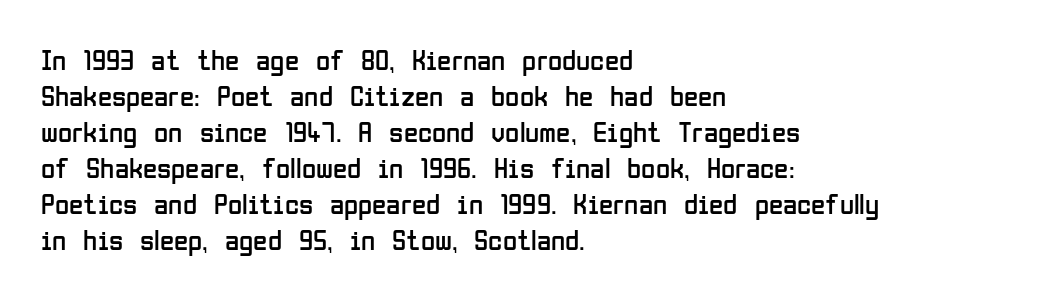
Q: Is the text bold? A: No.
Q: Is the text italic (slanted)? A: No, it is upright.
Q: Is the typeface a serif or a sans-serif typeface? A: Sans-serif.
Q: Is the text underlined? A: No.
Q: How is the paragraph aligned? A: Left-aligned.
Q: Is the spacing between letters normal or unusually wide? A: Normal.
Q: Width (condensed, normal, or wide)? A: Condensed.
Q: Stroke contrast? A: Low.
Q: x-height? A: Medium.
Q: Monospaced? A: No.
